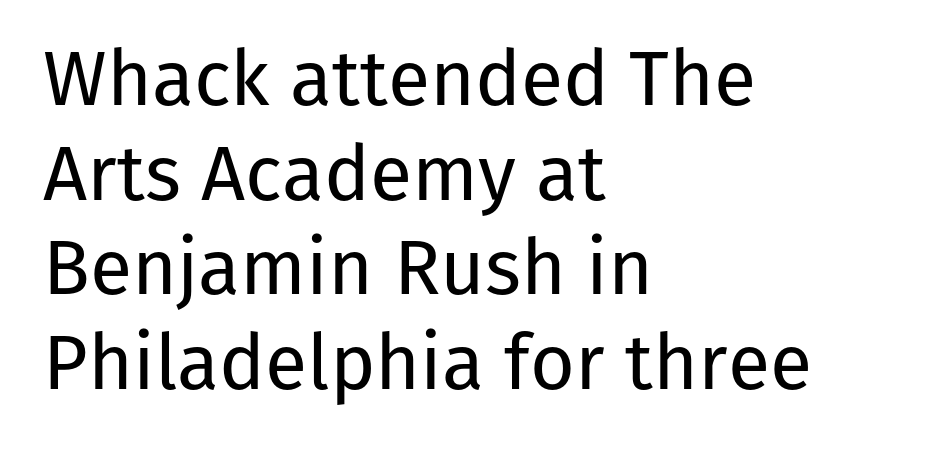
Caption: standard tracking, unaltered. Do the letters lean? They stand straight. The face used here is proportionally spaced, like ordinary book or web type. This reads as an unemphasized weight, regular at the heaviest. Font category for this specimen: sans-serif. Type without underlining.
